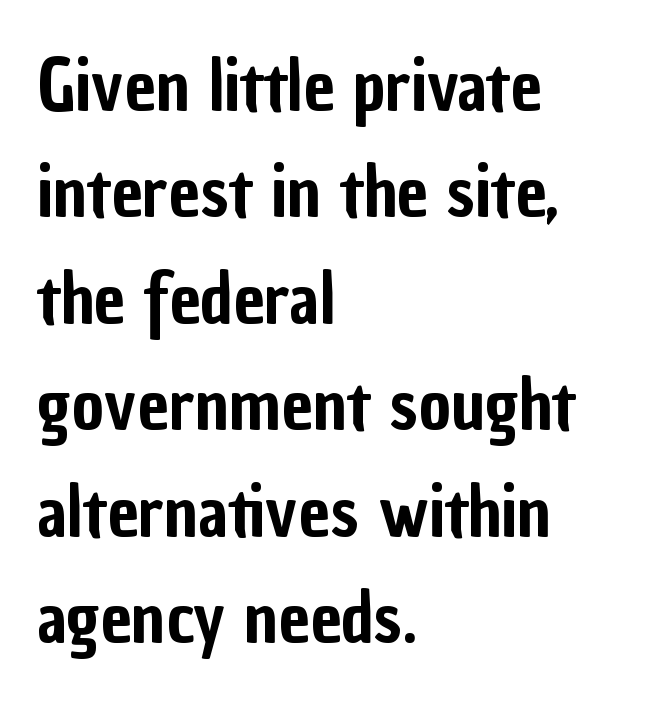
{"serif": "no", "italic": "no", "width": "condensed", "stroke_contrast": "low", "x_height": "medium", "monospaced": "no", "underline": "no", "align": "left", "line_spacing": "normal", "line_spacing_ratio": 1.52, "letter_spacing": "normal", "letter_spacing_em": 0.0, "glyph_px": 70}
